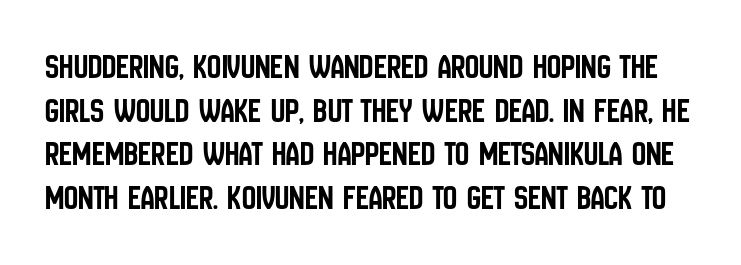
{"serif": "no", "italic": "no", "width": "condensed", "stroke_contrast": "low", "x_height": "large", "monospaced": "no", "underline": "no", "line_spacing": "normal", "line_spacing_ratio": 1.25, "letter_spacing": "normal", "letter_spacing_em": 0.0, "glyph_px": 35}
